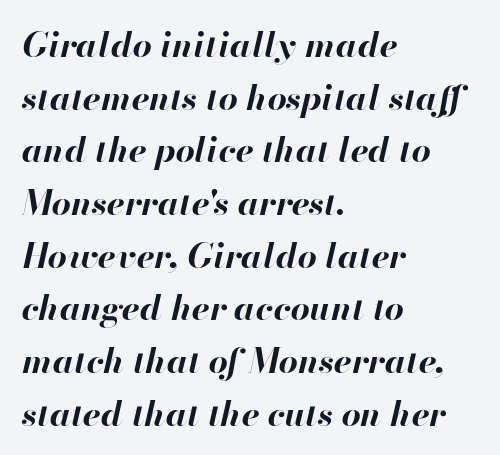
What weight is shown? A full bold with thick strokes. Proportional: the letters do not fall into vertical columns. Leading: standard. These lines were composed using italics. Default kerning and tracking; the words read as compact shapes.
